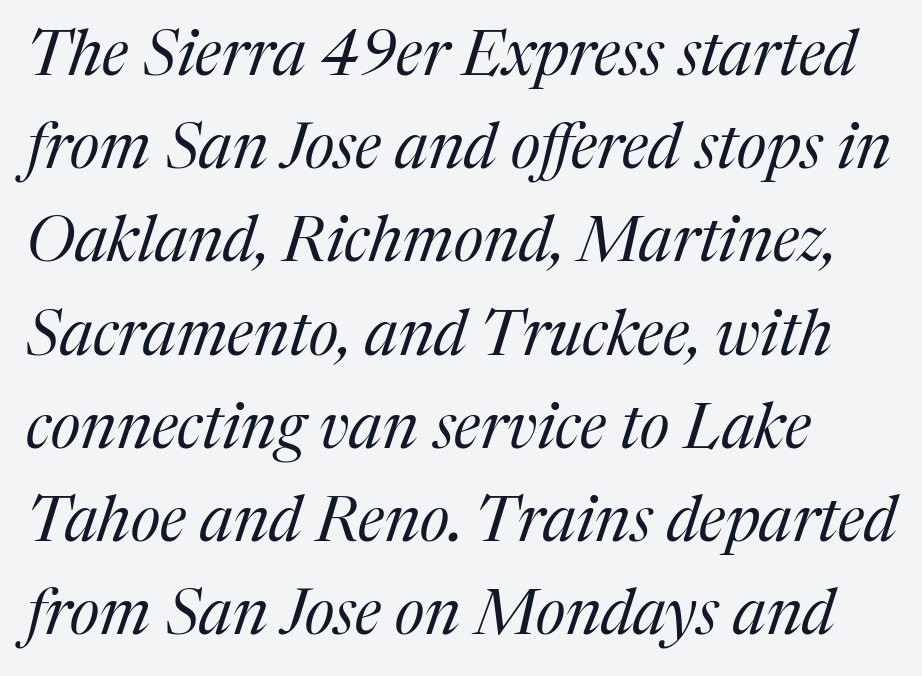
Q: Is the text bold? A: No.
Q: Is the text italic (slanted)? A: Yes, it leans right by about 17 degrees.
Q: Is the typeface a serif or a sans-serif typeface? A: Serif.
Q: Is the text underlined? A: No.
Q: Is the spacing between letters normal or unusually wide? A: Normal.
Q: Is the spacing between lines tight, normal or loose? A: Normal.
Q: Width (condensed, normal, or wide)? A: Normal.
Q: Stroke contrast? A: Medium.
Q: x-height? A: Medium.
Q: Monospaced? A: No.
